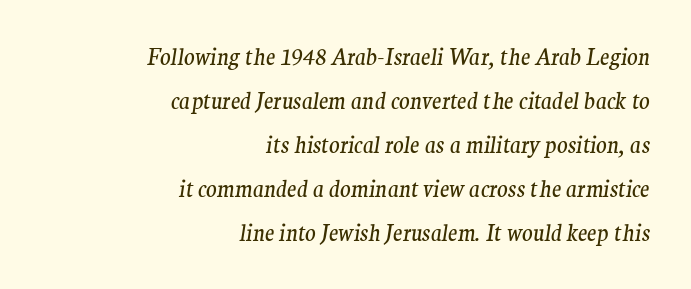
The image shows 22 px text type, italic (leaning right); set right-aligned, loose line spacing (2.0x), normal letter spacing, not underlined.
